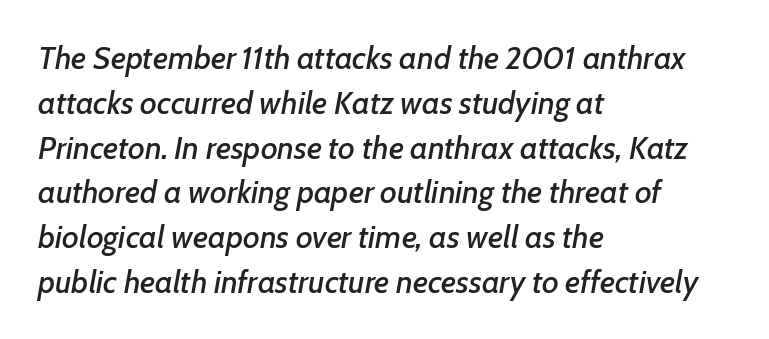
The text carries the slant typical of an italic or oblique font. Each line starts at the same left margin while the right side varies. The passage shown has conventional tracking throughout. The vertical gap from one line to the next is medium. You could not count columns in this text — the font is proportionally spaced. Rule under the text: the space is simply empty.
